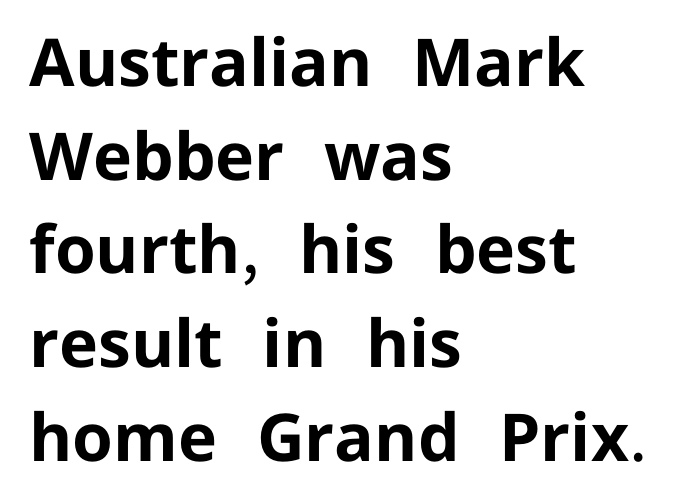
{"serif": "no", "italic": "no", "bold": "yes", "weight": "bold", "width": "normal", "stroke_contrast": "low", "x_height": "medium", "monospaced": "no", "underline": "no", "align": "left", "line_spacing": "normal", "line_spacing_ratio": 1.42, "letter_spacing": "normal", "letter_spacing_em": 0.0, "glyph_px": 66}
